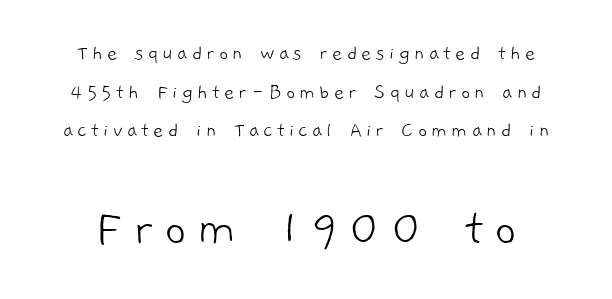
You can tell from the bare stems that sans-serif type was used. Is this a heavy cut? Hardly; it is regular or lighter. Look at the glyph heights: the lower group is clearly the bigger setting. Think of a printed novel: that variable character pitch is what you see here.
